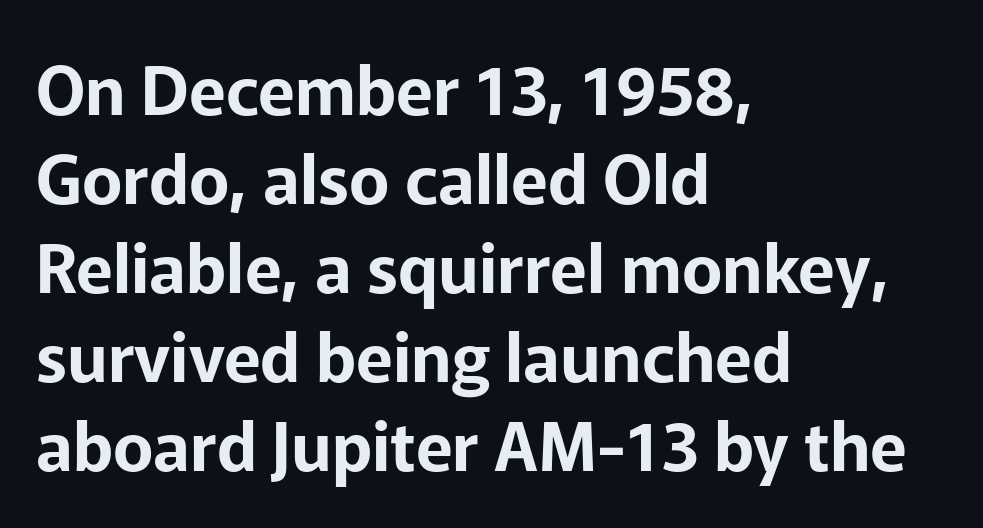
{"serif": "no", "italic": "no", "width": "normal", "stroke_contrast": "low", "x_height": "medium", "monospaced": "no", "underline": "no", "align": "left", "line_spacing": "normal", "line_spacing_ratio": 1.31, "letter_spacing": "normal", "letter_spacing_em": 0.0, "glyph_px": 68}
